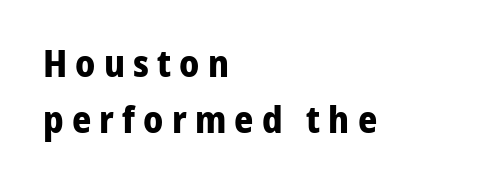
The image shows 37 px bold sans-serif type, upright; set left-aligned, normal line spacing (1.52x), unusually wide letter spacing (+0.22 em), not underlined; low stroke contrast and a medium x-height.
